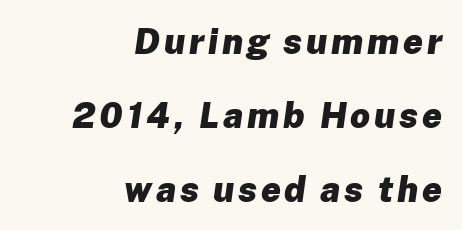
The image shows 35 px heavy type, italic (leaning right); set right-aligned, loose line spacing (2.11x), not underlined; low stroke contrast and a medium x-height.
